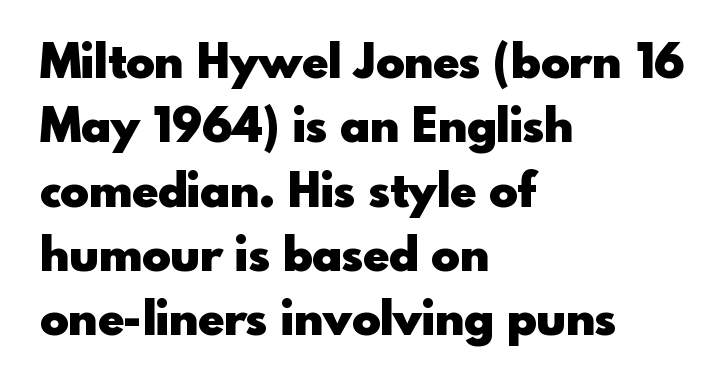
{"serif": "no", "italic": "no", "bold": "yes", "weight": "heavy", "width": "normal", "x_height": "small", "monospaced": "no", "underline": "no", "align": "left", "line_spacing": "normal", "line_spacing_ratio": 1.34, "letter_spacing": "normal", "letter_spacing_em": 0.0, "glyph_px": 48}
